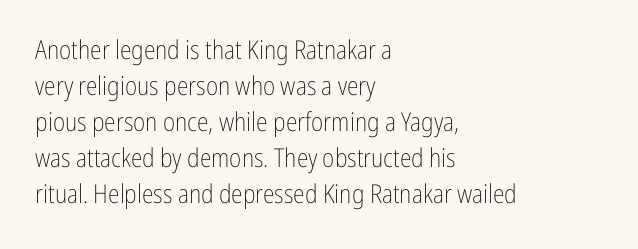
{"italic": "no", "bold": "no", "underline": "no", "align": "left", "line_spacing": "normal", "line_spacing_ratio": 1.38, "letter_spacing": "normal", "letter_spacing_em": 0.0, "glyph_px": 26}
